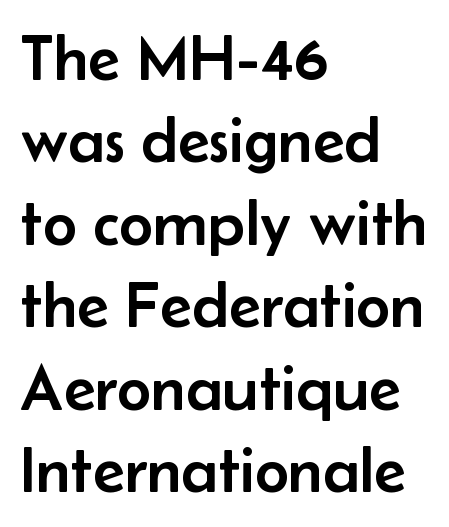
{"serif": "no", "italic": "no", "width": "normal", "stroke_contrast": "low", "x_height": "small", "monospaced": "no", "underline": "no", "align": "left", "line_spacing": "normal", "line_spacing_ratio": 1.25, "letter_spacing": "normal", "letter_spacing_em": 0.0, "glyph_px": 66}
